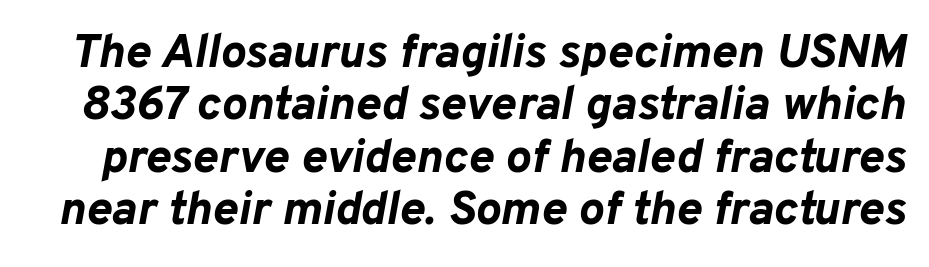
Slant detected: the letters are inclined. What stands out about the letter spacing? Nothing — it is the standard amount. The glyphs are unaccompanied by any horizontal stroke below them. The designer dialed line spacing down below the default.
